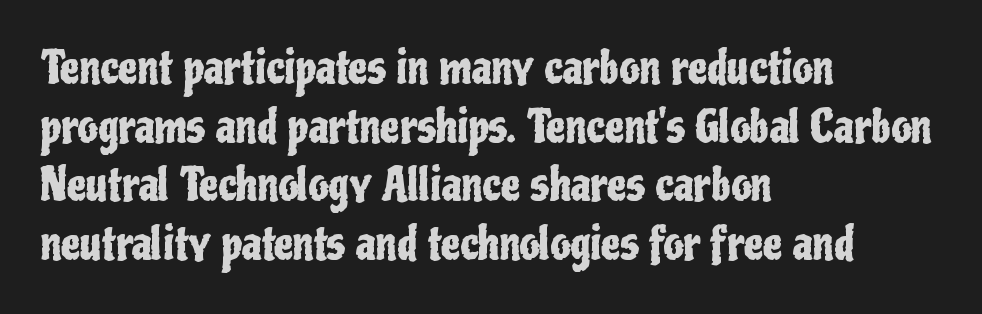
The image shows 44 px condensed sans-serif type, upright; set left-aligned, normal line spacing (1.33x), normal letter spacing, not underlined; low stroke contrast and a medium x-height.
